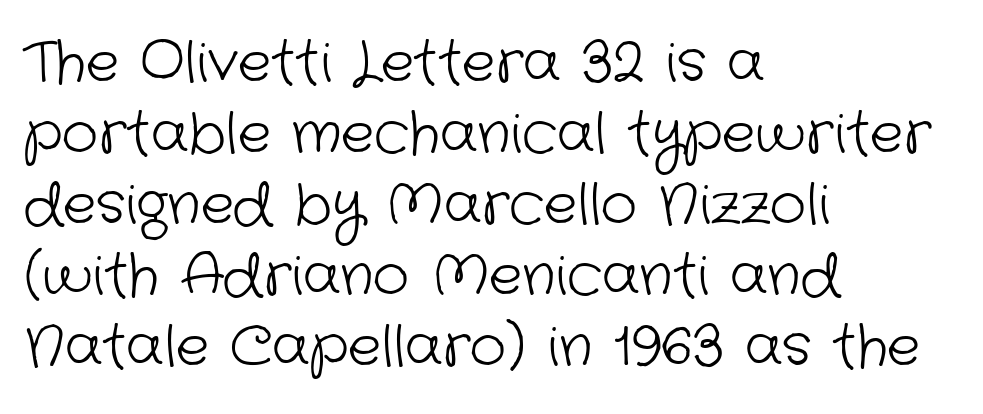
{"serif": "no", "bold": "no", "weight": "light", "width": "normal", "stroke_contrast": "low", "x_height": "medium", "monospaced": "no", "underline": "no", "align": "left", "line_spacing": "normal", "line_spacing_ratio": 1.27, "letter_spacing": "normal", "letter_spacing_em": 0.0, "glyph_px": 56}
